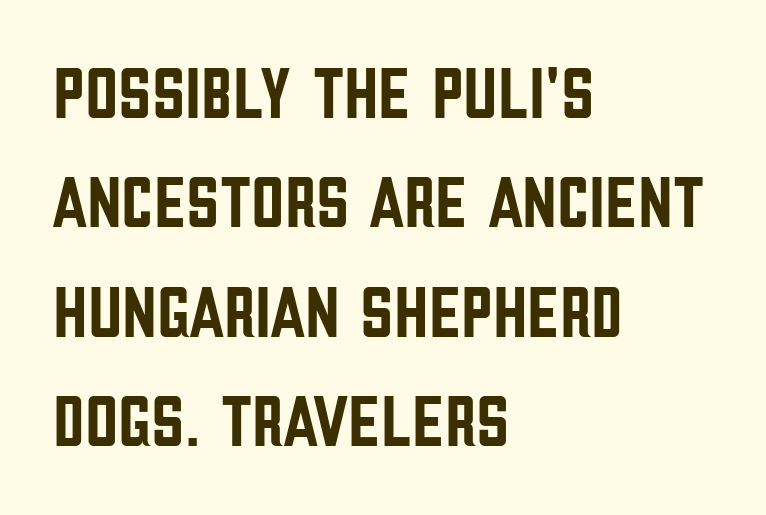
The strip under each line holds only bare page. If you drew a ruler down the left edge, every line would touch it. Nope, not italic — everything's standing straight. Spacing between characters is what you'd get straight out of the box. Looks like regular typesetting: each glyph gets only the width it needs.
